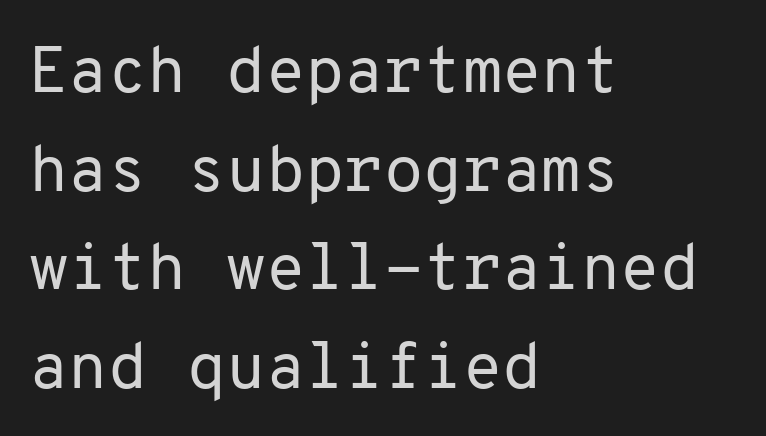
The letters look calm and open, with moderate or lighter stems. Does the lettering tilt? It doesn't — this is upright. Observe the ordinary spacing: letters are neighbours, not strangers. Each line starts at the same left margin while the right side varies. Stroke terminals: plain, sans-serif.
